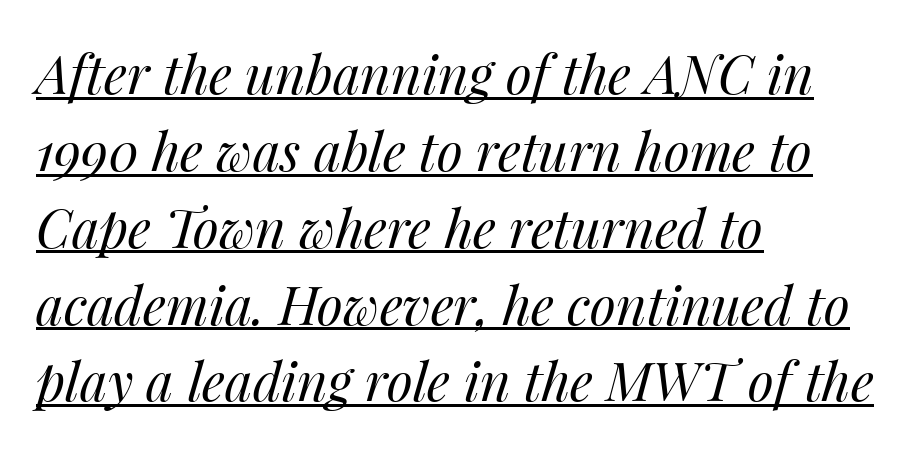
The image shows 53 px regular-weight type, italic (leaning right); set left-aligned, normal line spacing (1.45x), normal letter spacing, underlined; medium stroke contrast and a medium x-height.
